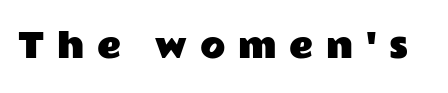
{"serif": "no", "italic": "no", "width": "wide", "stroke_contrast": "low", "x_height": "medium", "monospaced": "no", "underline": "no", "letter_spacing": "wide", "letter_spacing_em": 0.38, "glyph_px": 33}
